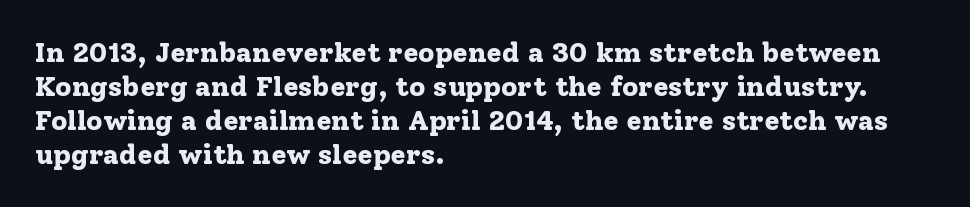
The image shows 28 px bold serif type, upright; set left-aligned, line spacing 1.22x, normal letter spacing, not underlined; low stroke contrast and a medium x-height.
